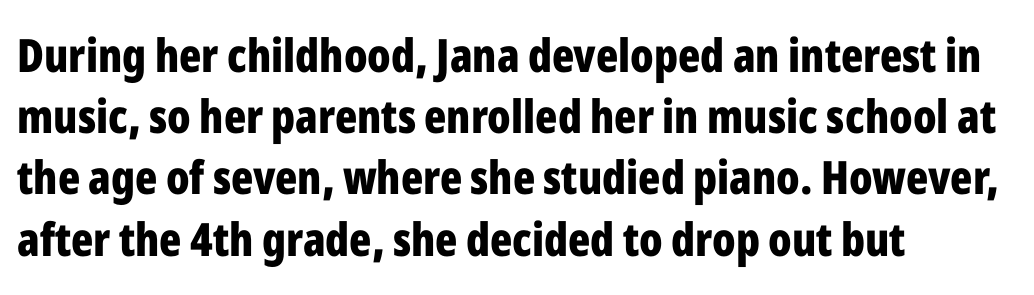
These words are printed bold, with thick strokes throughout. Vertical strokes here are truly vertical. The string is rendered with underlining switched off. Words appear dense and cohesive because spacing is normal. The line-height multiplier appears to be the usual default. You could not count columns in this text — the font is proportionally spaced.
